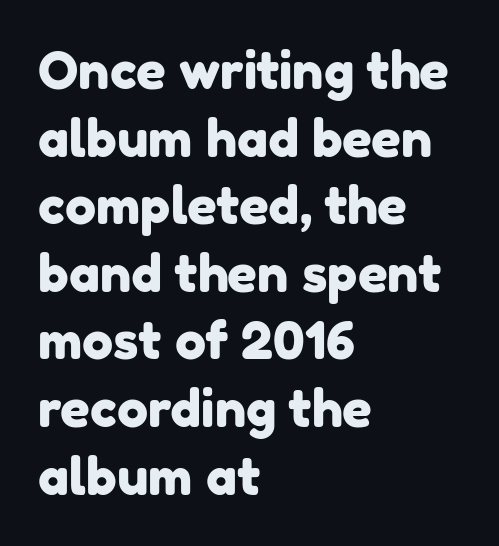
{"serif": "no", "width": "normal", "stroke_contrast": "low", "x_height": "medium", "monospaced": "no", "underline": "no", "align": "left", "line_spacing": "normal", "line_spacing_ratio": 1.3, "letter_spacing": "normal", "letter_spacing_em": 0.0, "glyph_px": 52}
